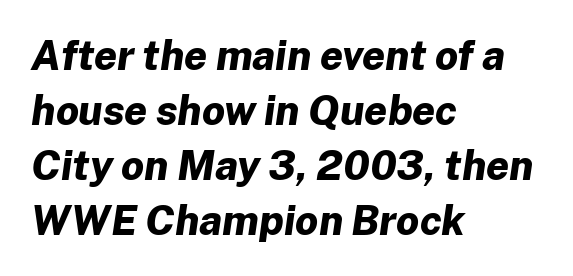
The image shows 41 px bold type, italic (leaning right); set left-aligned, normal line spacing (1.34x), normal letter spacing, not underlined; low stroke contrast and a medium x-height.
